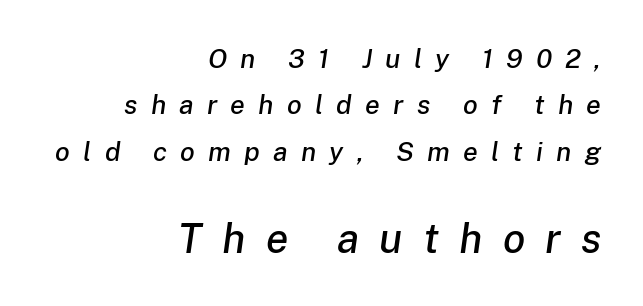
The image shows 41 px text type, italic (leaning right); set right-aligned, line spacing 1.72x, unusually wide letter spacing (+0.49 em), not underlined; the second (bottom) block is 1.52x larger; low stroke contrast and a medium x-height.
